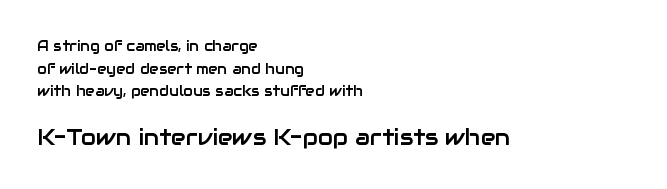
{"italic": "no", "underline": "no", "align": "left", "line_spacing": "normal", "line_spacing_ratio": 1.62, "letter_spacing": "normal", "letter_spacing_em": 0.0, "larger_block": "second", "size_ratio": 1.57, "glyph_px": 22}
